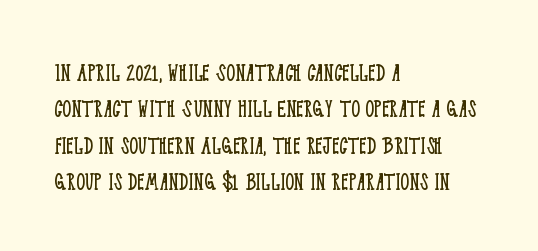
The image shows 27 px text type, upright; set left-aligned, normal line spacing (1.35x), normal letter spacing, not underlined.
